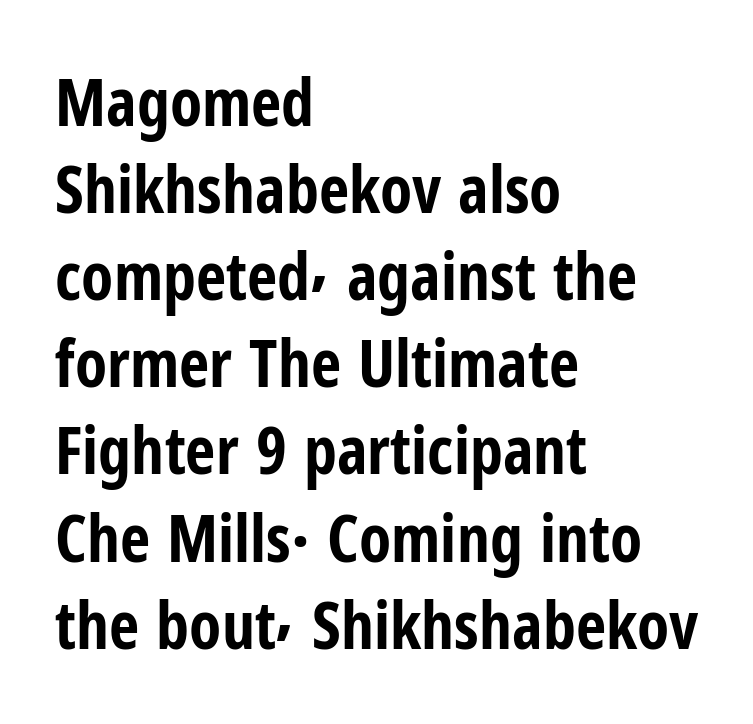
{"serif": "no", "italic": "no", "bold": "yes", "weight": "bold", "width": "condensed", "stroke_contrast": "low", "x_height": "medium", "monospaced": "no", "underline": "no", "align": "left", "line_spacing": "normal", "line_spacing_ratio": 1.32, "letter_spacing": "normal", "letter_spacing_em": 0.0, "glyph_px": 66}
